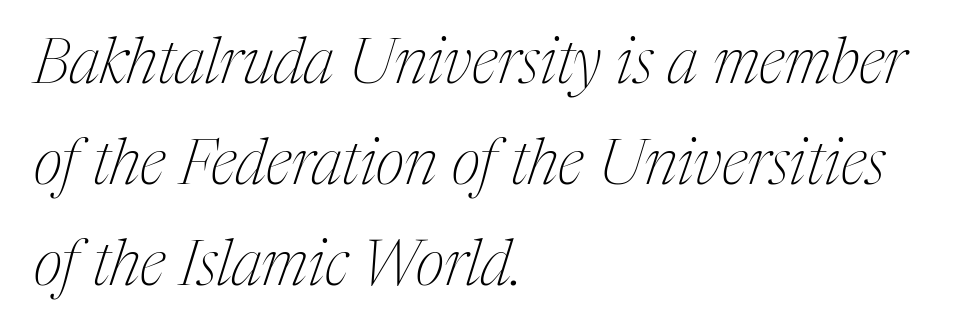
{"serif": "yes", "italic": "yes", "lean": "right", "slant_degrees": 17, "bold": "no", "weight": "thin", "width": "condensed", "stroke_contrast": "medium", "x_height": "medium", "monospaced": "no", "underline": "no", "align": "left", "line_spacing": "normal", "line_spacing_ratio": 1.6, "letter_spacing": "normal", "letter_spacing_em": 0.0, "glyph_px": 63}
